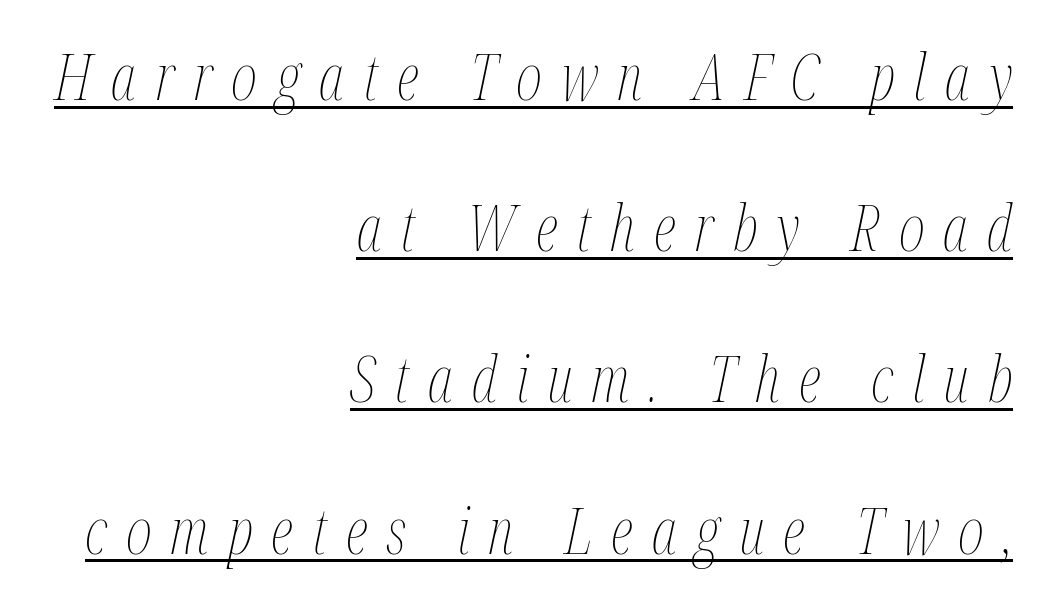
Q: Is the text bold? A: No.
Q: Is the text italic (slanted)? A: Yes, it leans right by about 12 degrees.
Q: Is the text underlined? A: Yes.
Q: How is the paragraph aligned? A: Right-aligned.
Q: Is the spacing between letters normal or unusually wide? A: Unusually wide.
Q: Is the spacing between lines tight, normal or loose? A: Loose.
Q: Width (condensed, normal, or wide)? A: Condensed.
Q: Stroke contrast? A: Medium.
Q: x-height? A: Medium.
Q: Monospaced? A: No.
